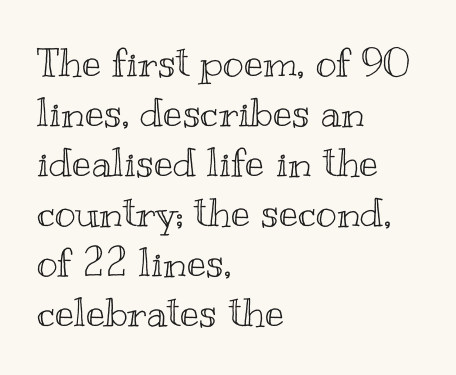
The image shows 40 px wide type, upright; set left-aligned, normal line spacing (1.25x), normal letter spacing, not underlined; a small x-height.
